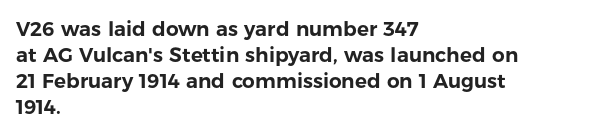
{"italic": "no", "underline": "no", "align": "left", "line_spacing": "normal", "line_spacing_ratio": 1.3, "letter_spacing": "normal", "letter_spacing_em": 0.0, "glyph_px": 20}
